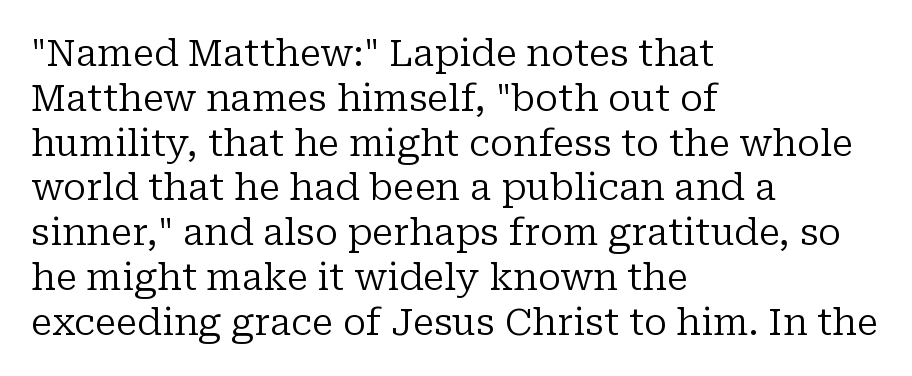
Q: Is the text bold? A: No.
Q: Is the text italic (slanted)? A: No, it is upright.
Q: Is the typeface a serif or a sans-serif typeface? A: Serif.
Q: Is the text underlined? A: No.
Q: How is the paragraph aligned? A: Left-aligned.
Q: Is the spacing between letters normal or unusually wide? A: Normal.
Q: Width (condensed, normal, or wide)? A: Normal.
Q: Stroke contrast? A: Low.
Q: x-height? A: Medium.
Q: Monospaced? A: No.
